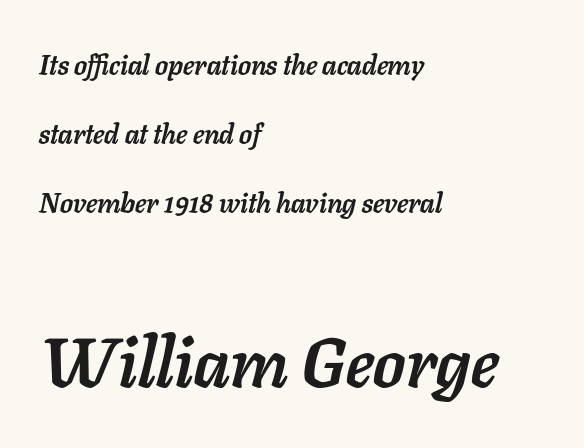
The image shows 69 px semibold type, italic (leaning right); set left-aligned, loose line spacing (2.46x), normal letter spacing, not underlined; the second (bottom) block is 2.46x larger; low stroke contrast and a medium x-height.
